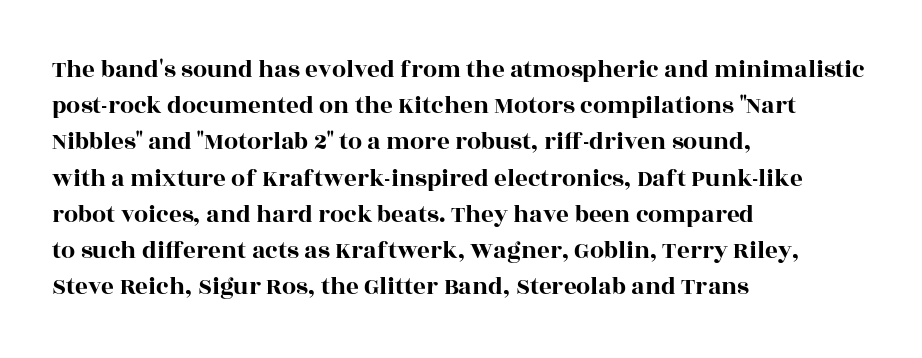
The image shows 25 px text type, upright; set left-aligned, normal line spacing (1.45x), normal letter spacing, not underlined.
